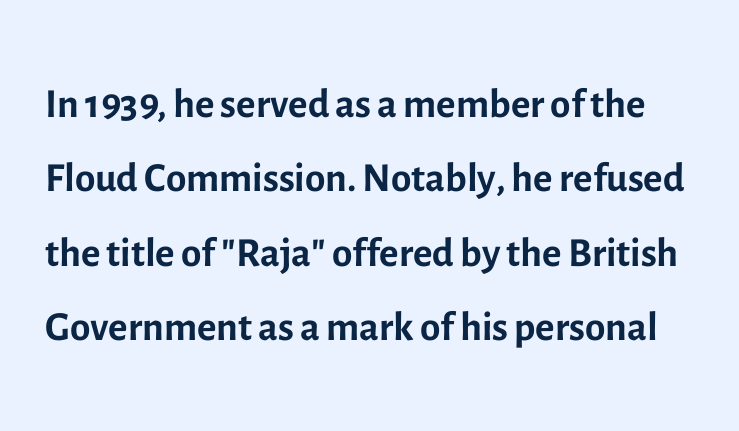
{"serif": "no", "italic": "no", "bold": "no", "weight": "regular", "width": "normal", "x_height": "medium", "monospaced": "no", "underline": "no", "line_spacing": "normal", "line_spacing_ratio": 1.26, "letter_spacing": "normal", "letter_spacing_em": 0.0, "glyph_px": 59}
